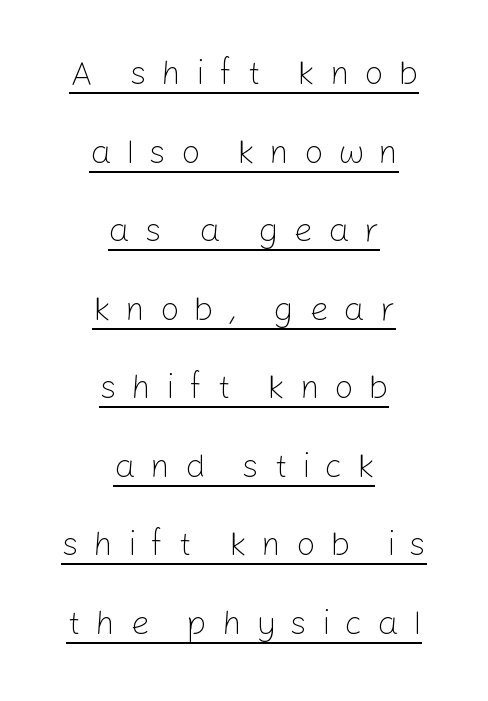
Q: Is the text bold? A: No.
Q: Is the text italic (slanted)? A: No, it is upright.
Q: Is the typeface a serif or a sans-serif typeface? A: Sans-serif.
Q: Is the text underlined? A: Yes.
Q: How is the paragraph aligned? A: Centered.
Q: Is the spacing between letters normal or unusually wide? A: Unusually wide.
Q: Is the spacing between lines tight, normal or loose? A: Loose.
Q: Width (condensed, normal, or wide)? A: Normal.
Q: Stroke contrast? A: Low.
Q: x-height? A: Medium.
Q: Monospaced? A: No.
